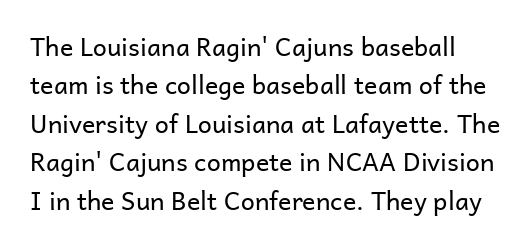
Q: Is the text bold? A: No.
Q: Is the text italic (slanted)? A: No, it is upright.
Q: Is the text underlined? A: No.
Q: Is the spacing between letters normal or unusually wide? A: Normal.
Q: Is the spacing between lines tight, normal or loose? A: Normal.
